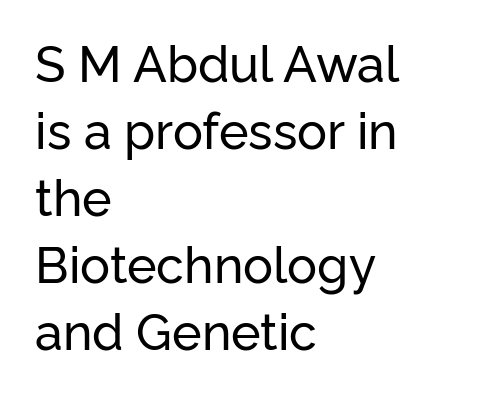
This sample keeps an unexceptional amount of space between lines. Every character sits straight up, as roman type does. Observe the absence of serifs on each vertical stroke in this sample. If you drew a ruler down the left edge, every line would touch it. Each row of text sits above clean, open space. Character widths vary here, with narrow letters taking less room than wide ones.
